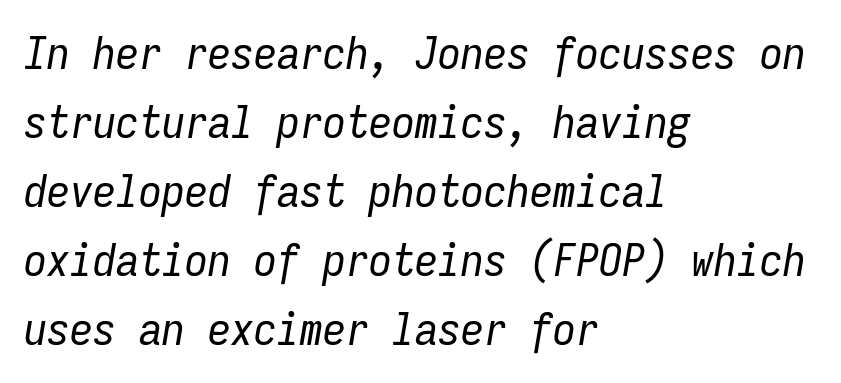
{"italic": "yes", "lean": "right", "slant_degrees": 9, "bold": "no", "weight": "regular", "width": "condensed", "stroke_contrast": "low", "x_height": "medium", "monospaced": "yes", "underline": "no", "align": "left", "line_spacing": "normal", "line_spacing_ratio": 1.5, "letter_spacing": "normal", "letter_spacing_em": 0.0, "glyph_px": 46}
